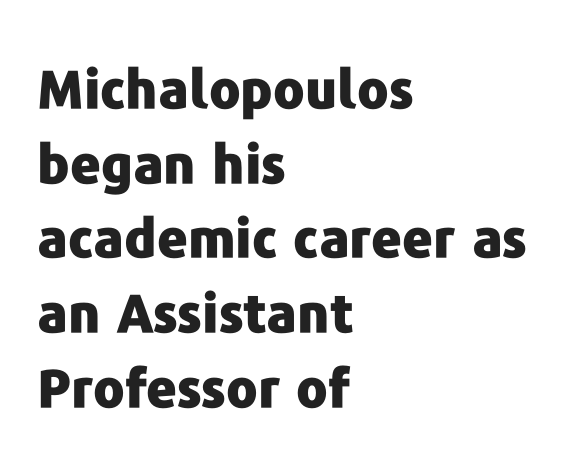
The image shows 53 px heavy sans-serif type, upright; set left-aligned, normal line spacing (1.41x), normal letter spacing, not underlined; low stroke contrast and a medium x-height.
